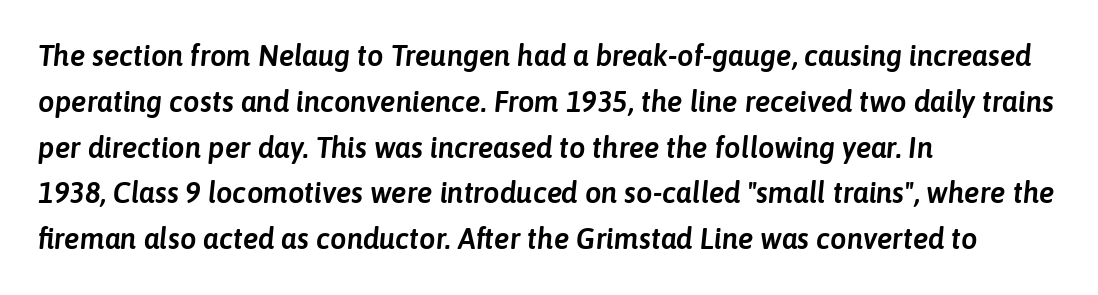
{"italic": "yes", "lean": "right", "slant_degrees": 6, "width": "normal", "stroke_contrast": "low", "x_height": "medium", "monospaced": "no", "underline": "no", "align": "left", "line_spacing": "normal", "line_spacing_ratio": 1.58, "letter_spacing": "normal", "letter_spacing_em": 0.0, "glyph_px": 29}
